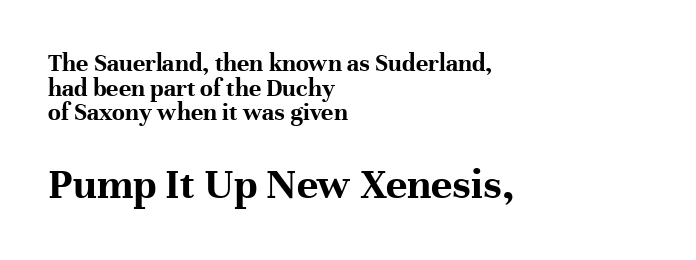
Q: Is the text bold? A: Yes.
Q: Is the text italic (slanted)? A: No, it is upright.
Q: Is the typeface a serif or a sans-serif typeface? A: Serif.
Q: Is the text underlined? A: No.
Q: How is the paragraph aligned? A: Left-aligned.
Q: Is the spacing between letters normal or unusually wide? A: Normal.
Q: Is the spacing between lines tight, normal or loose? A: Tight.
Q: Which block of text is set in a larger size, the first (top) or the second (bottom)? A: The second (bottom) one.
Q: Width (condensed, normal, or wide)? A: Normal.
Q: Stroke contrast? A: High.
Q: x-height? A: Medium.
Q: Monospaced? A: No.
